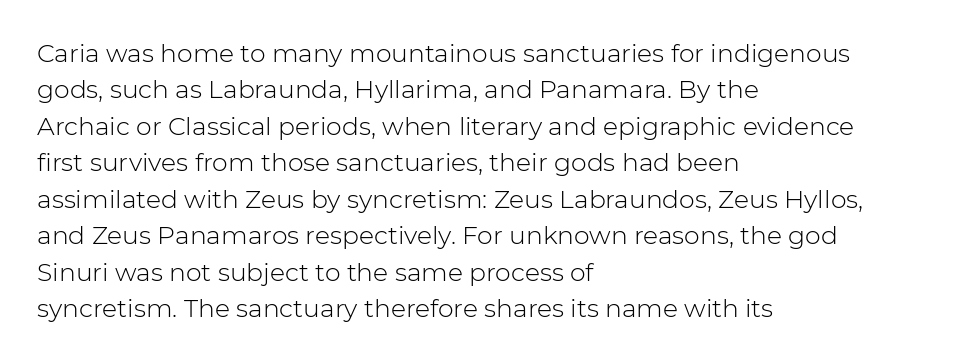
Q: Is the text bold? A: No.
Q: Is the text italic (slanted)? A: No, it is upright.
Q: Is the text underlined? A: No.
Q: How is the paragraph aligned? A: Left-aligned.
Q: Is the spacing between letters normal or unusually wide? A: Normal.
Q: Is the spacing between lines tight, normal or loose? A: Normal.
